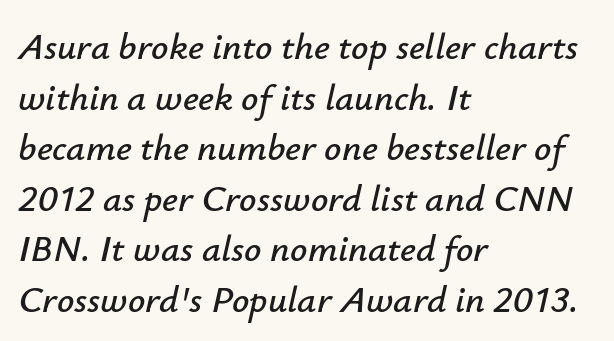
Q: Is the text italic (slanted)? A: Yes, it leans right by about 12 degrees.
Q: Is the text underlined? A: No.
Q: How is the paragraph aligned? A: Left-aligned.
Q: Is the spacing between letters normal or unusually wide? A: Normal.
Q: Is the spacing between lines tight, normal or loose? A: Normal.
Q: Width (condensed, normal, or wide)? A: Normal.
Q: Stroke contrast? A: Low.
Q: x-height? A: Small.
Q: Monospaced? A: No.
